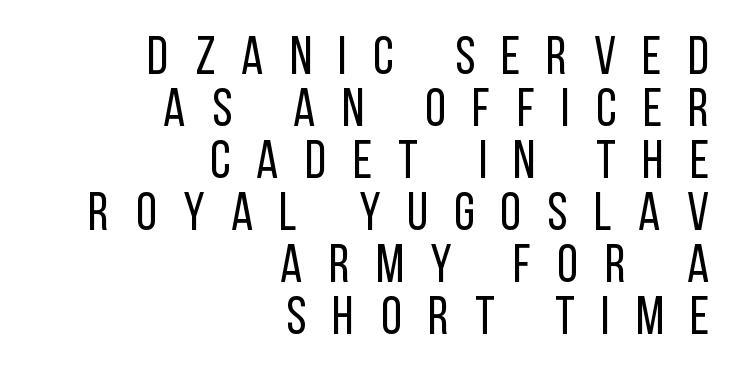
{"serif": "no", "italic": "no", "bold": "no", "weight": "regular", "width": "condensed", "stroke_contrast": "low", "x_height": "large", "monospaced": "no", "underline": "no", "align": "right", "line_spacing": "tight", "line_spacing_ratio": 0.98, "letter_spacing": "wide", "letter_spacing_em": 0.5, "glyph_px": 53}
